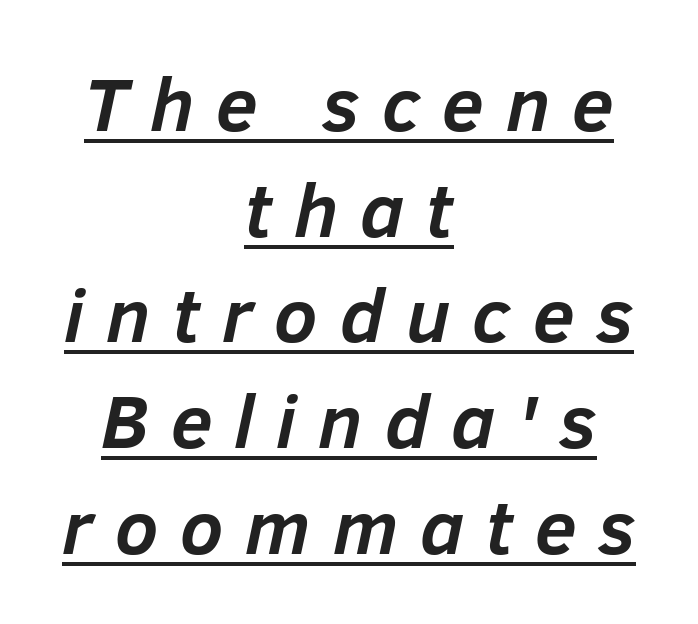
{"italic": "yes", "lean": "right", "slant_degrees": 12, "bold": "yes", "weight": "semibold", "width": "normal", "stroke_contrast": "low", "x_height": "medium", "monospaced": "no", "underline": "yes", "align": "center", "line_spacing": "normal", "line_spacing_ratio": 1.39, "letter_spacing": "wide", "letter_spacing_em": 0.29, "glyph_px": 76}
